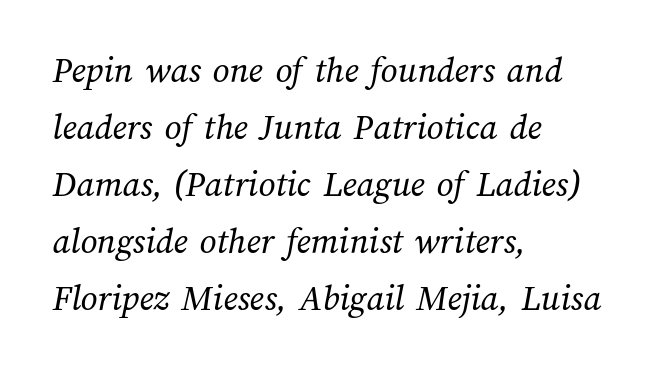
Q: Is the text bold? A: No.
Q: Is the text underlined? A: No.
Q: How is the paragraph aligned? A: Left-aligned.
Q: Is the spacing between letters normal or unusually wide? A: Normal.
Q: Is the spacing between lines tight, normal or loose? A: Normal.
Q: Width (condensed, normal, or wide)? A: Normal.
Q: Stroke contrast? A: Medium.
Q: x-height? A: Medium.
Q: Monospaced? A: No.
